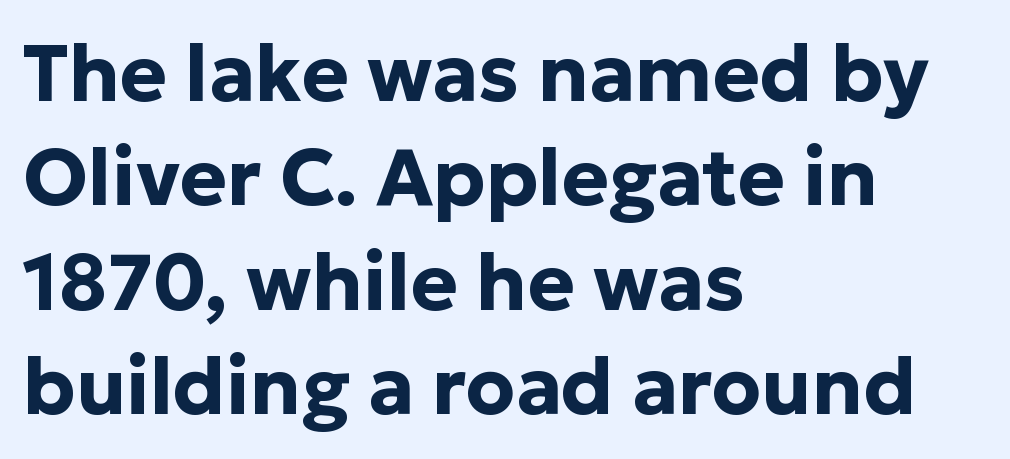
Q: Is the text bold? A: Yes.
Q: Is the text italic (slanted)? A: No, it is upright.
Q: Is the typeface a serif or a sans-serif typeface? A: Sans-serif.
Q: Is the text underlined? A: No.
Q: How is the paragraph aligned? A: Left-aligned.
Q: Is the spacing between letters normal or unusually wide? A: Normal.
Q: Is the spacing between lines tight, normal or loose? A: Normal.
Q: Width (condensed, normal, or wide)? A: Normal.
Q: Stroke contrast? A: Low.
Q: x-height? A: Medium.
Q: Monospaced? A: No.
